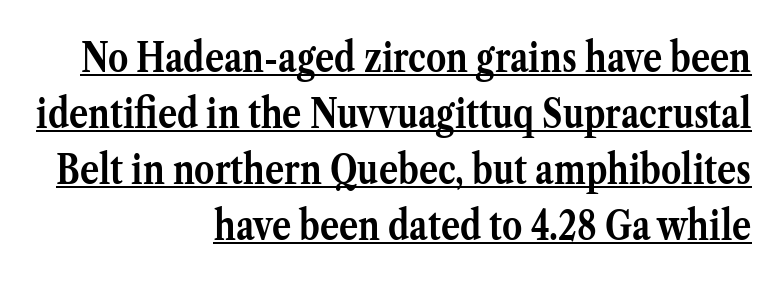
The lettering stays uniformly vertical, giving the passage a roman look. A dark, heavy texture on the line: the type is bold. Is the letter spacing exaggerated? No — it looks like the ordinary default. Check the space under the baseline: a stroke is drawn there. Baseline-to-baseline distance is the conventional proportion of letter height.
